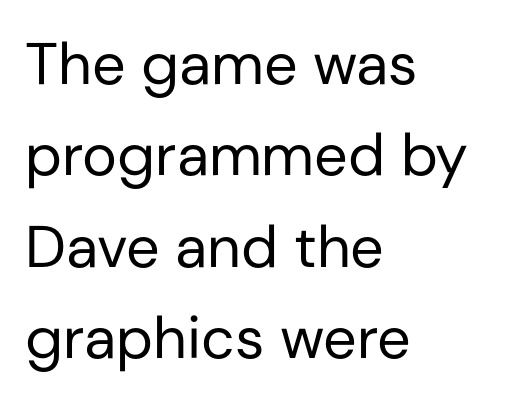
Q: Is the text bold? A: No.
Q: Is the text italic (slanted)? A: No, it is upright.
Q: Is the typeface a serif or a sans-serif typeface? A: Sans-serif.
Q: Is the text underlined? A: No.
Q: How is the paragraph aligned? A: Left-aligned.
Q: Is the spacing between letters normal or unusually wide? A: Normal.
Q: Is the spacing between lines tight, normal or loose? A: Normal.
Q: Width (condensed, normal, or wide)? A: Normal.
Q: Stroke contrast? A: Low.
Q: x-height? A: Medium.
Q: Monospaced? A: No.
